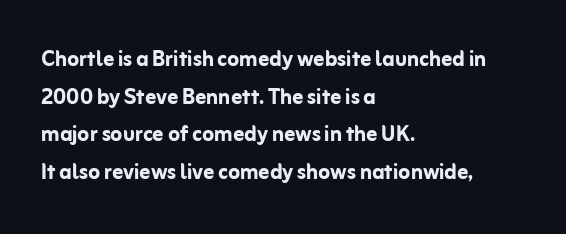
{"italic": "no", "bold": "yes", "underline": "no", "align": "left", "line_spacing": "normal", "line_spacing_ratio": 1.39, "letter_spacing": "normal", "letter_spacing_em": 0.0, "glyph_px": 27}
